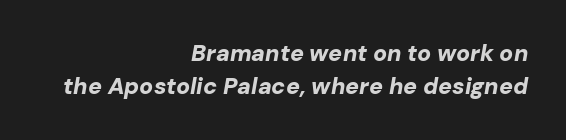
{"italic": "yes", "lean": "right", "slant_degrees": 10, "bold": "yes", "underline": "no", "align": "right", "line_spacing": "normal", "line_spacing_ratio": 1.42, "letter_spacing": "normal", "letter_spacing_em": 0.0, "glyph_px": 23}
